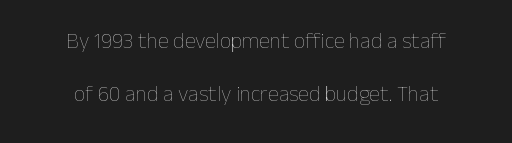
This sample is center-justified, so both line endings float freely. This reads as an unemphasized weight, regular at the heaviest. This block would shrink considerably if given ordinary leading; it's expanded now. Has an underline been added? It has not. Do the letters lean? They stand straight. Standard letterfit; no display-style spreading of the glyphs.
